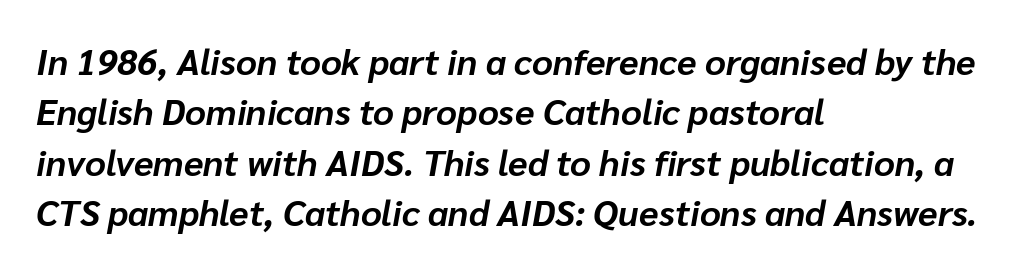
Standard letterfit; no display-style spreading of the glyphs. The letters are bold, with thick, heavy strokes. Lines of text with bare space underneath. Interline gaps are of average width in this sample. Each line starts at the same left margin while the right side varies. You could not count columns in this text — the font is proportionally spaced.
